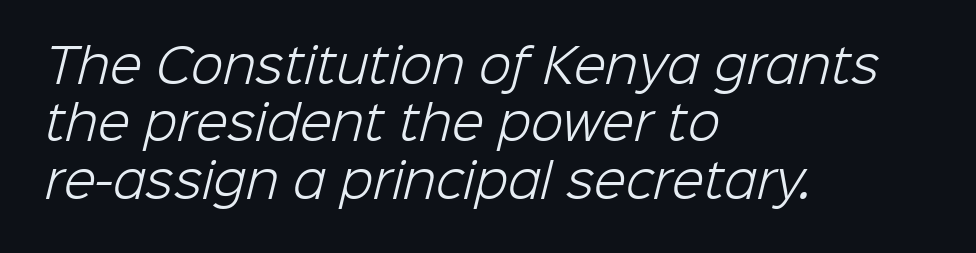
Q: Is the text bold? A: No.
Q: Is the typeface a serif or a sans-serif typeface? A: Sans-serif.
Q: Is the text underlined? A: No.
Q: How is the paragraph aligned? A: Left-aligned.
Q: Is the spacing between letters normal or unusually wide? A: Normal.
Q: Width (condensed, normal, or wide)? A: Normal.
Q: Stroke contrast? A: Low.
Q: x-height? A: Medium.
Q: Monospaced? A: No.
